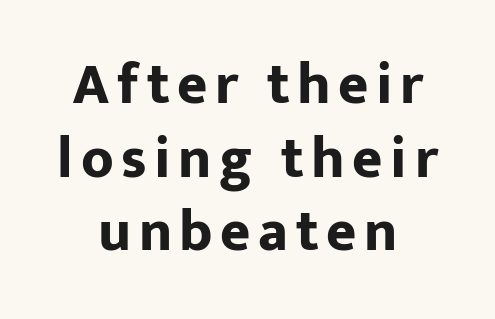
{"serif": "no", "italic": "no", "bold": "yes", "weight": "bold", "width": "normal", "stroke_contrast": "low", "x_height": "medium", "monospaced": "no", "underline": "no", "align": "center", "line_spacing": "normal", "line_spacing_ratio": 1.27, "glyph_px": 58}
